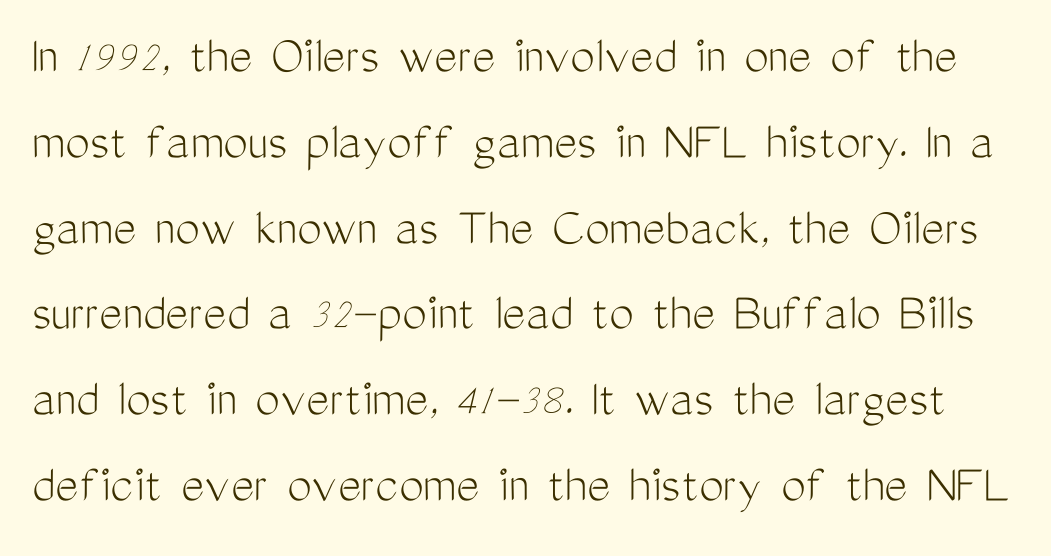
{"serif": "no", "italic": "no", "bold": "no", "weight": "light", "width": "condensed", "stroke_contrast": "medium", "x_height": "medium", "monospaced": "no", "underline": "no", "line_spacing": "normal", "line_spacing_ratio": 1.56, "letter_spacing": "normal", "letter_spacing_em": 0.0, "glyph_px": 55}
